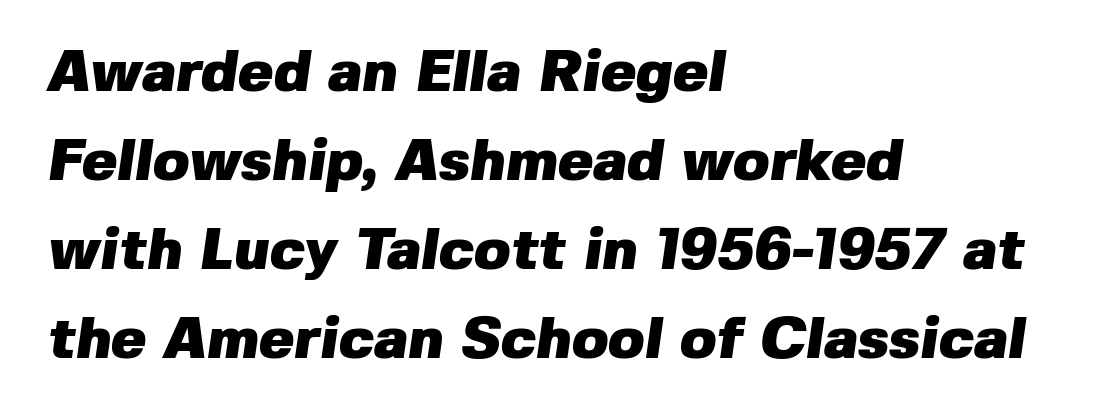
The image shows 59 px heavy sans-serif type; set left-aligned, normal line spacing (1.51x), normal letter spacing, not underlined; low stroke contrast and a medium x-height.
